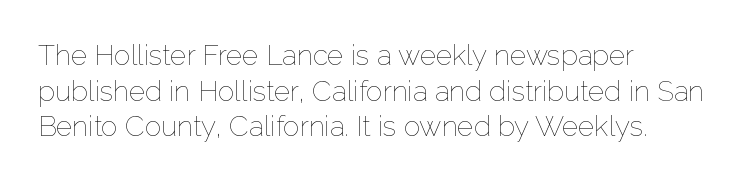
Check under the words: just untouched page. Tracking here is standard; glyphs follow each other at the usual distance. What's the leading like? Ordinary, nothing unusual. Note the varied advance widths — an 'i' is clearly narrower than an 'm'. Summary of weight: not heavy and not bold. The paragraph shown leans on its left margin.
